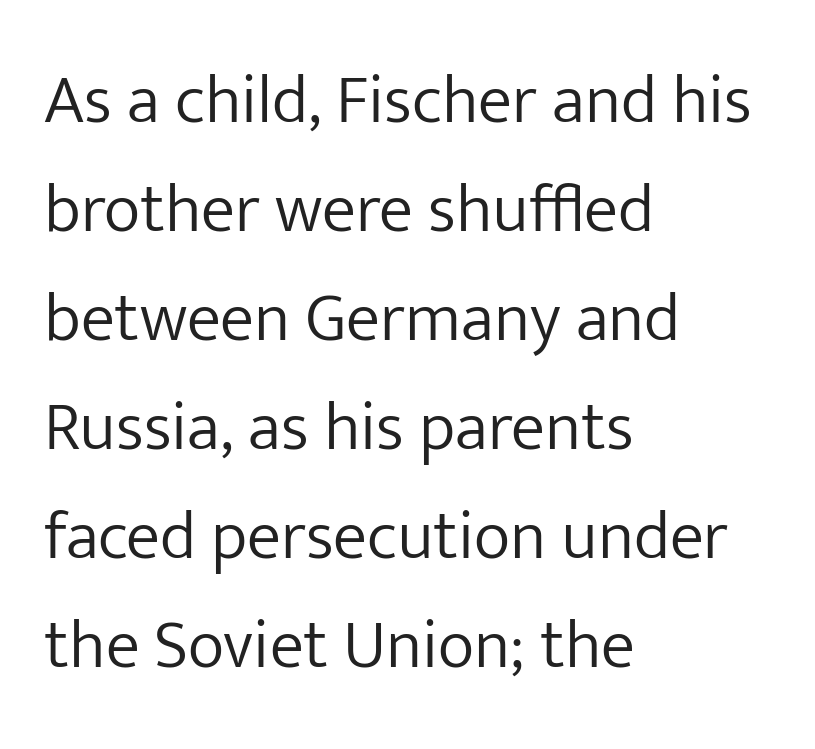
Q: Is the text bold? A: No.
Q: Is the text italic (slanted)? A: No, it is upright.
Q: Is the typeface a serif or a sans-serif typeface? A: Sans-serif.
Q: Is the text underlined? A: No.
Q: How is the paragraph aligned? A: Left-aligned.
Q: Is the spacing between letters normal or unusually wide? A: Normal.
Q: Is the spacing between lines tight, normal or loose? A: Normal.
Q: Width (condensed, normal, or wide)? A: Normal.
Q: Stroke contrast? A: Low.
Q: x-height? A: Medium.
Q: Monospaced? A: No.
